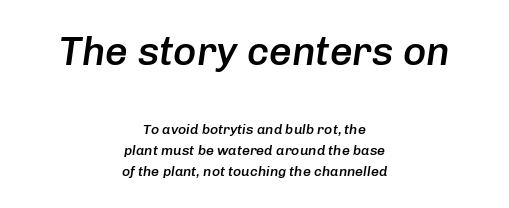
Q: Is the text bold? A: Semi-bold.
Q: Is the text italic (slanted)? A: Yes, it leans right by about 8 degrees.
Q: Is the text underlined? A: No.
Q: How is the paragraph aligned? A: Centered.
Q: Is the spacing between letters normal or unusually wide? A: Normal.
Q: Is the spacing between lines tight, normal or loose? A: Normal.
Q: Which block of text is set in a larger size, the first (top) or the second (bottom)? A: The first (top) one.
Q: Width (condensed, normal, or wide)? A: Normal.
Q: Stroke contrast? A: Low.
Q: x-height? A: Medium.
Q: Monospaced? A: No.
